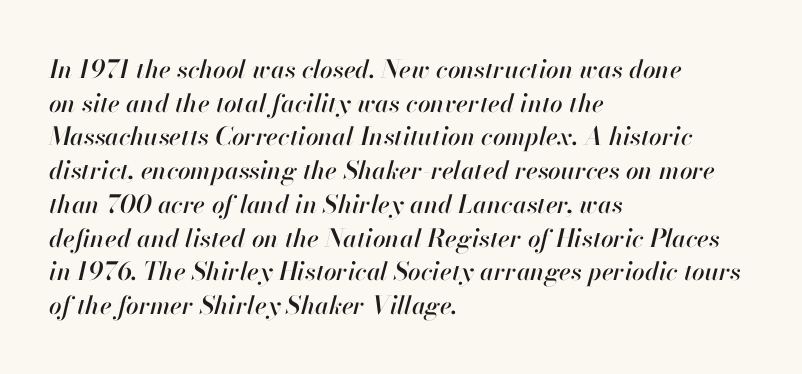
The image shows 25 px text type, italic (leaning right); set left-aligned, normal line spacing (1.35x), normal letter spacing, not underlined.
